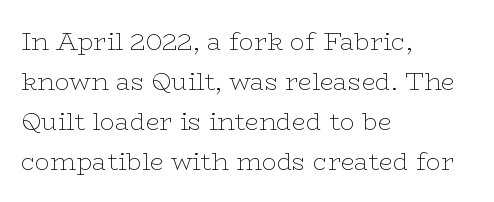
Q: Is the text bold? A: No.
Q: Is the text italic (slanted)? A: No, it is upright.
Q: Is the text underlined? A: No.
Q: How is the paragraph aligned? A: Left-aligned.
Q: Is the spacing between letters normal or unusually wide? A: Normal.
Q: Is the spacing between lines tight, normal or loose? A: Normal.
